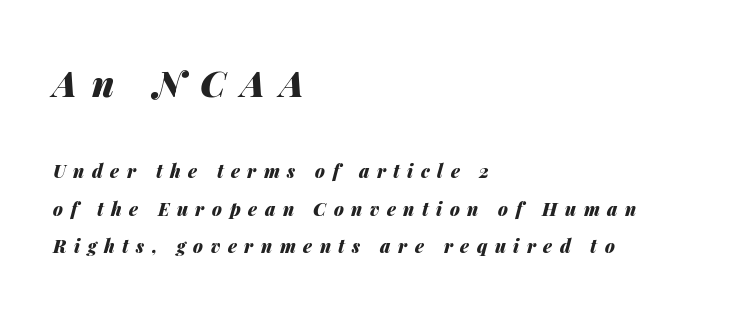
{"italic": "yes", "lean": "right", "slant_degrees": 14, "bold": "yes", "weight": "heavy", "width": "normal", "stroke_contrast": "medium", "x_height": "medium", "monospaced": "no", "underline": "no", "align": "left", "line_spacing": "loose", "line_spacing_ratio": 2.07, "letter_spacing": "wide", "letter_spacing_em": 0.42, "larger_block": "first", "size_ratio": 2.0, "glyph_px": 36}
